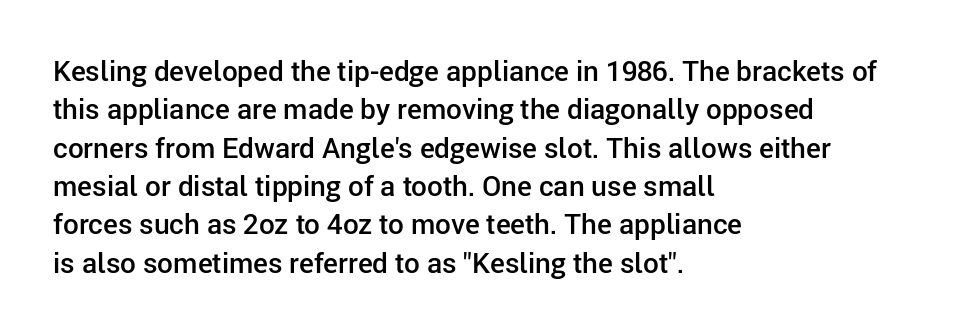
The image shows 28 px semibold sans-serif type, upright; set left-aligned, normal line spacing (1.37x), normal letter spacing, not underlined; low stroke contrast and a medium x-height.
